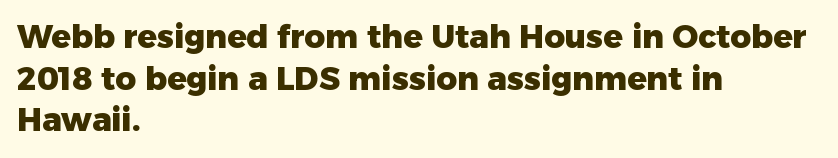
{"serif": "no", "italic": "no", "bold": "yes", "weight": "heavy", "width": "normal", "stroke_contrast": "low", "x_height": "medium", "monospaced": "no", "underline": "no", "align": "left", "line_spacing": "normal", "line_spacing_ratio": 1.3, "letter_spacing": "normal", "letter_spacing_em": 0.0, "glyph_px": 32}
